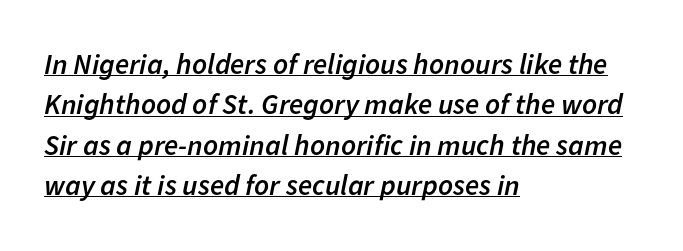
Do the characters align in a grid? No, the font is proportional. The passage shown is semibold, sitting just below true bold. A rule runs beneath these lines of type. You can tell it's italic because the verticals aren't actually vertical.
